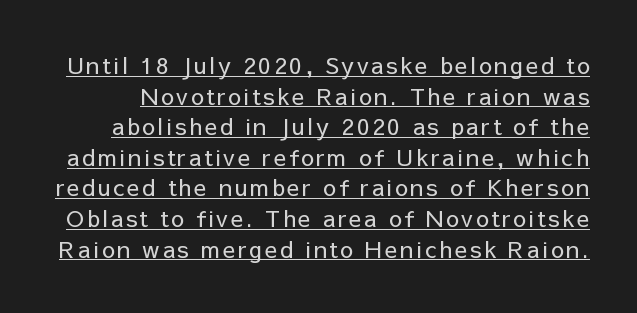
The image shows 23 px text type, upright; set normal line spacing (1.33x), underlined.
